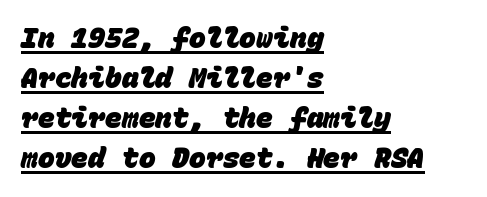
The image shows 28 px heavy sans-serif type, monospaced; set left-aligned, normal line spacing (1.43x), normal letter spacing, underlined; low stroke contrast and a large x-height.
